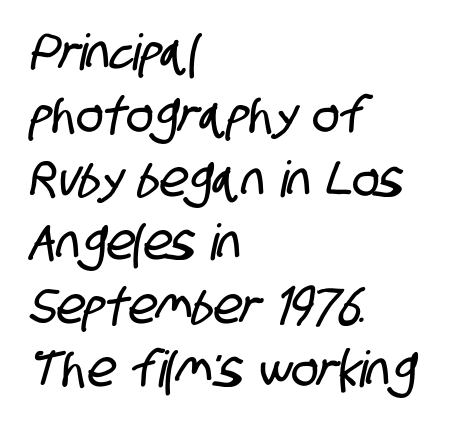
Q: Is the typeface a serif or a sans-serif typeface? A: Sans-serif.
Q: Is the text underlined? A: No.
Q: How is the paragraph aligned? A: Left-aligned.
Q: Is the spacing between letters normal or unusually wide? A: Normal.
Q: Is the spacing between lines tight, normal or loose? A: Normal.
Q: Width (condensed, normal, or wide)? A: Condensed.
Q: Stroke contrast? A: Low.
Q: x-height? A: Large.
Q: Monospaced? A: No.
